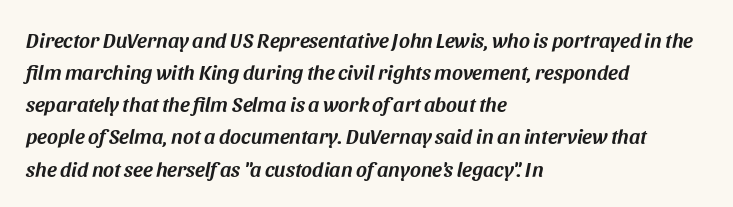
The image shows 21 px text type, italic (leaning right); set left-aligned, normal line spacing (1.53x), normal letter spacing, not underlined.
